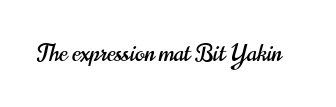
Each word holds together tightly as a unit, with standard inter-letter gaps. The specimen omits any rule beneath the text block's lines.
